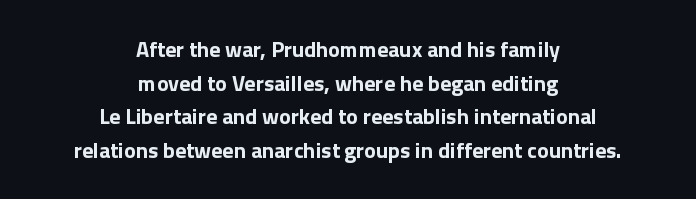
Spacing between characters is what you'd get straight out of the box. The lines in this sample share a center point and differ in where they start and stop. Emphasis by weight is at full strength: bold. Any mark beneath the type? The region is blank. These lines were composed using upright roman letters.
